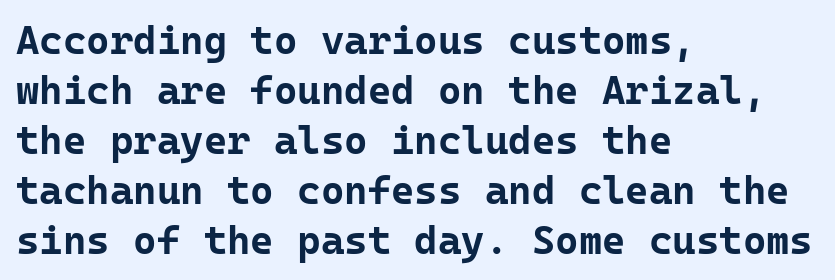
Typographically, this falls in the sans-serif category. A roman cut, with each character standing at attention. If you drew a ruler down the left edge, every line would touch it. The passage shown is typed in a monospace face where columns stay perfectly aligned. Short note: letters normally spaced. A dark, heavy texture on the line: the type is bold.
